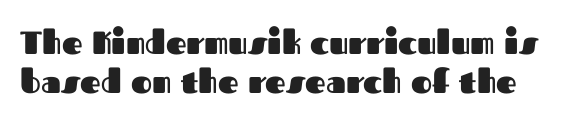
These lines were composed using upright roman letters. The typeface chosen for these lines omits serifs. The passage shown is emphatically bold. The rendering uses natural spacing where letterforms have individual widths. Is the letter spacing exaggerated? No — it looks like the ordinary default.
